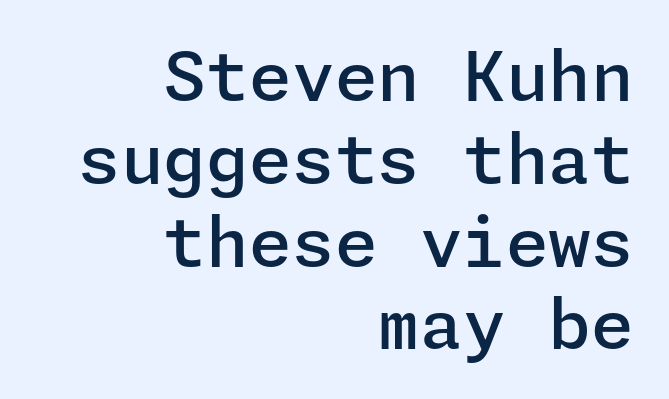
{"serif": "no", "italic": "no", "bold": "semi", "weight": "semibold", "width": "normal", "stroke_contrast": "low", "x_height": "medium", "underline": "no", "align": "right", "line_spacing_ratio": 1.2, "letter_spacing": "normal", "letter_spacing_em": 0.0, "glyph_px": 69}
